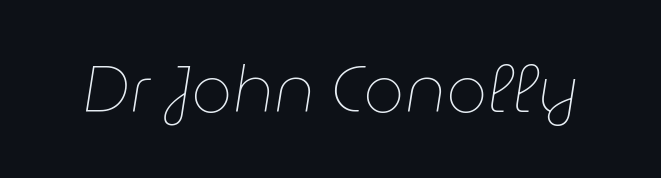
A clean baseline with only descenders dipping below it. Observe the ordinary spacing: letters are neighbours, not strangers. This sample has the flowing, uneven cadence of proportional lettering. The glyphs look as if they've been sheared to an angle. This reads as an unemphasized weight, regular at the heaviest.
